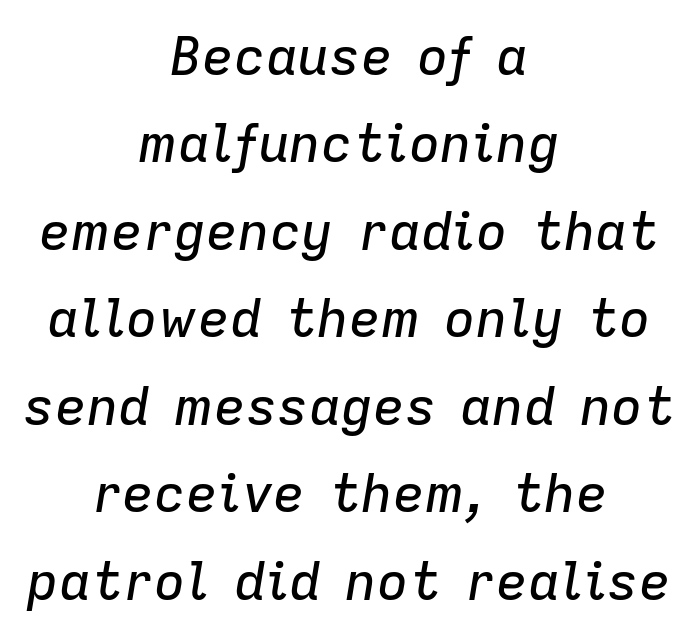
{"italic": "yes", "lean": "right", "slant_degrees": 9, "width": "normal", "stroke_contrast": "low", "x_height": "medium", "monospaced": "no", "underline": "no", "align": "center", "line_spacing": "normal", "line_spacing_ratio": 1.65, "letter_spacing": "normal", "letter_spacing_em": 0.0, "glyph_px": 53}
